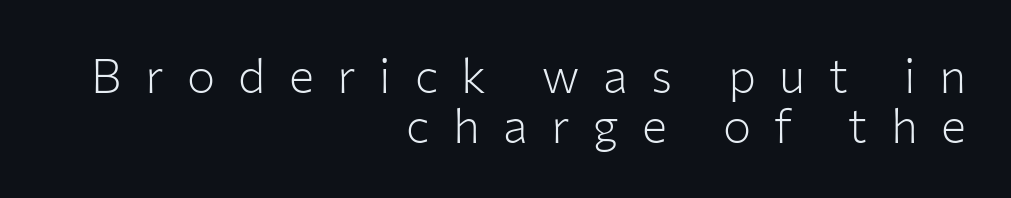
Q: Is the text bold? A: No.
Q: Is the text italic (slanted)? A: No, it is upright.
Q: Is the typeface a serif or a sans-serif typeface? A: Sans-serif.
Q: Is the text underlined? A: No.
Q: How is the paragraph aligned? A: Right-aligned.
Q: Is the spacing between letters normal or unusually wide? A: Unusually wide.
Q: Is the spacing between lines tight, normal or loose? A: Tight.
Q: Width (condensed, normal, or wide)? A: Normal.
Q: Stroke contrast? A: Low.
Q: x-height? A: Medium.
Q: Monospaced? A: No.
